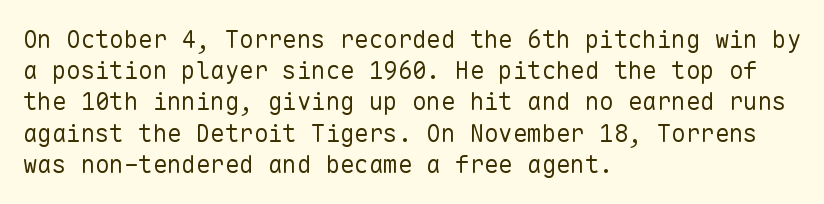
The image shows 24 px text type, upright; set left-aligned, normal line spacing (1.3x), normal letter spacing, not underlined.
